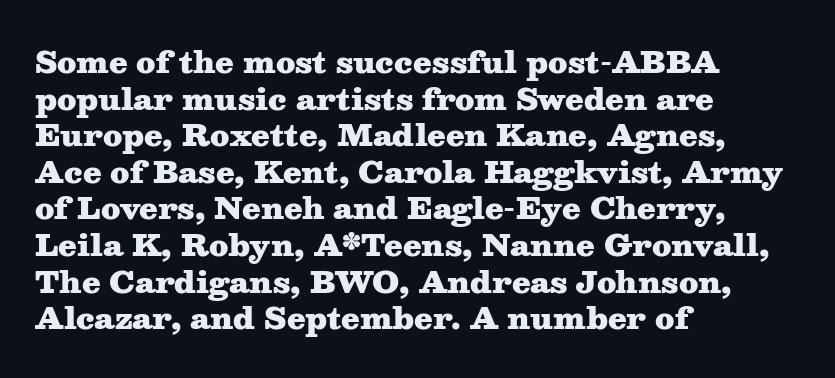
Q: Is the text bold? A: Yes.
Q: Is the text italic (slanted)? A: No, it is upright.
Q: Is the typeface a serif or a sans-serif typeface? A: Serif.
Q: Is the text underlined? A: No.
Q: How is the paragraph aligned? A: Left-aligned.
Q: Is the spacing between letters normal or unusually wide? A: Normal.
Q: Width (condensed, normal, or wide)? A: Wide.
Q: Stroke contrast? A: Medium.
Q: x-height? A: Medium.
Q: Monospaced? A: No.
